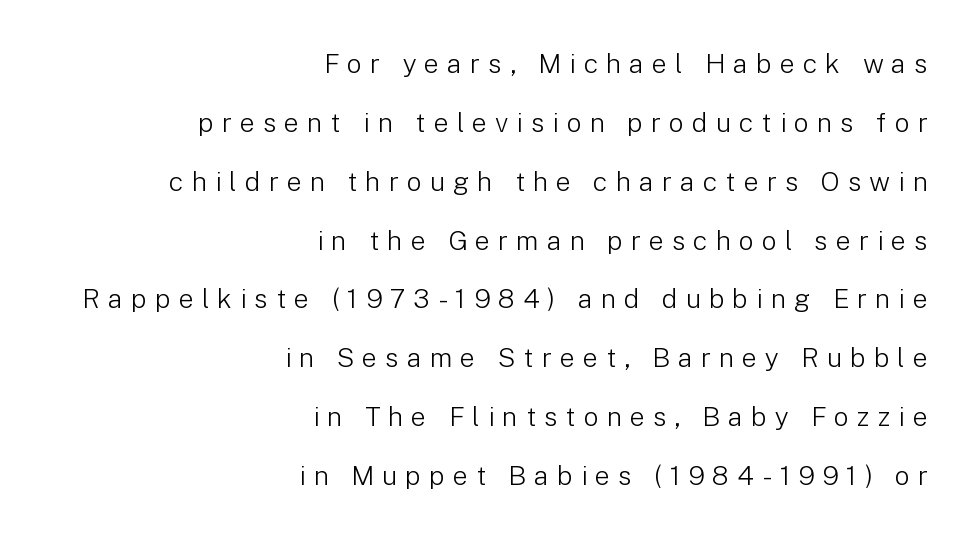
The image shows 27 px text type, upright; set right-aligned, loose line spacing (2.18x), unusually wide letter spacing (+0.29 em), not underlined.
